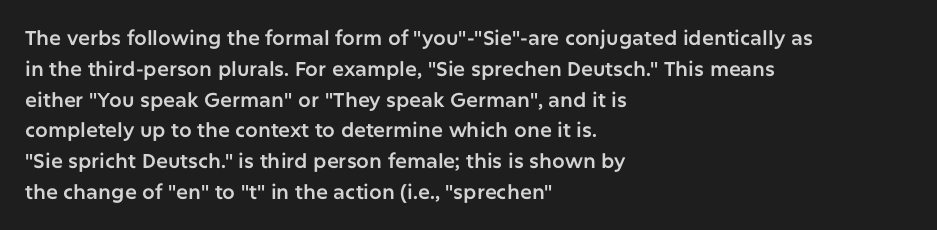
Letter spacing: default. This rendering uses left alignment, leaving the right contour irregular. The axis of the letterforms is exactly vertical. Evenly set lines give the paragraph a standard silhouette.
